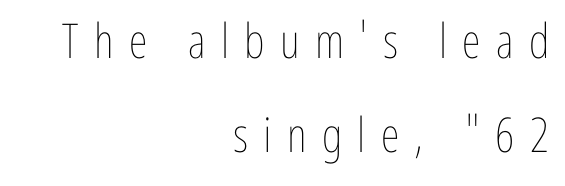
The image shows 48 px thin, condensed type, upright; set right-aligned, loose line spacing (1.95x), unusually wide letter spacing (+0.32 em), not underlined; low stroke contrast and a medium x-height.
